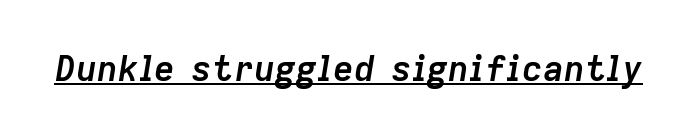
The image shows 35 px semibold type, italic (leaning right); set normal letter spacing, underlined; low stroke contrast and a medium x-height.
